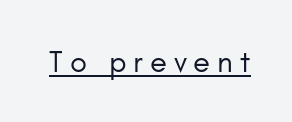
Q: Is the text bold? A: No.
Q: Is the text italic (slanted)? A: No, it is upright.
Q: Is the typeface a serif or a sans-serif typeface? A: Sans-serif.
Q: Is the text underlined? A: Yes.
Q: Is the spacing between letters normal or unusually wide? A: Unusually wide.
Q: Width (condensed, normal, or wide)? A: Normal.
Q: Stroke contrast? A: Low.
Q: x-height? A: Small.
Q: Monospaced? A: No.
